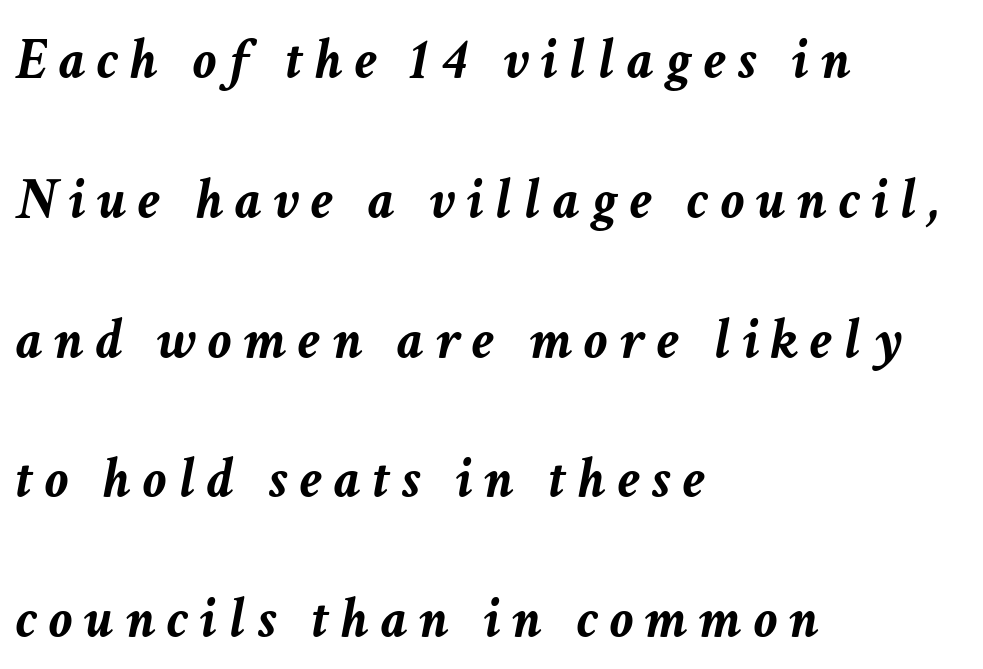
{"italic": "yes", "lean": "right", "slant_degrees": 11, "bold": "yes", "weight": "semibold", "width": "normal", "stroke_contrast": "low", "x_height": "medium", "monospaced": "no", "underline": "no", "align": "left", "line_spacing": "loose", "line_spacing_ratio": 2.41, "letter_spacing": "wide", "letter_spacing_em": 0.21, "glyph_px": 58}
